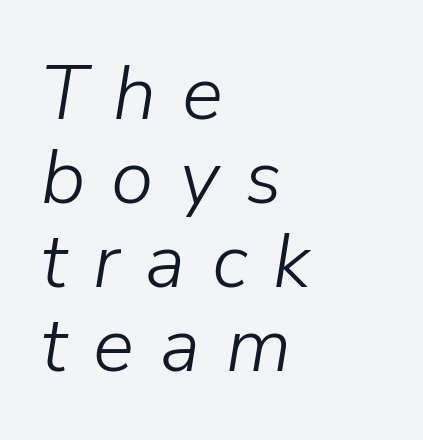
{"italic": "yes", "lean": "right", "slant_degrees": 9, "bold": "no", "weight": "light", "width": "normal", "stroke_contrast": "low", "x_height": "medium", "monospaced": "no", "underline": "no", "align": "left", "line_spacing": "tight", "line_spacing_ratio": 1.09, "letter_spacing": "wide", "letter_spacing_em": 0.34, "glyph_px": 77}
